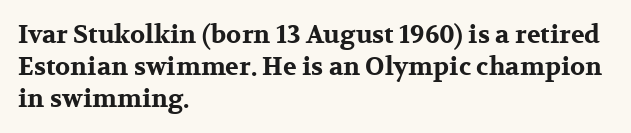
Q: Is the text bold? A: Yes.
Q: Is the text italic (slanted)? A: No, it is upright.
Q: Is the text underlined? A: No.
Q: How is the paragraph aligned? A: Left-aligned.
Q: Is the spacing between letters normal or unusually wide? A: Normal.
Q: Is the spacing between lines tight, normal or loose? A: Normal.
